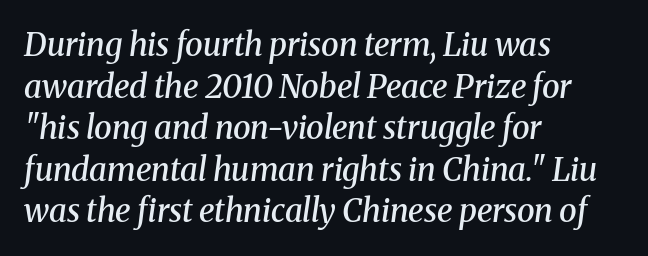
The image shows 32 px semibold serif type, italic (leaning right); set left-aligned, normal line spacing (1.3x), normal letter spacing, not underlined; medium stroke contrast and a medium x-height.
